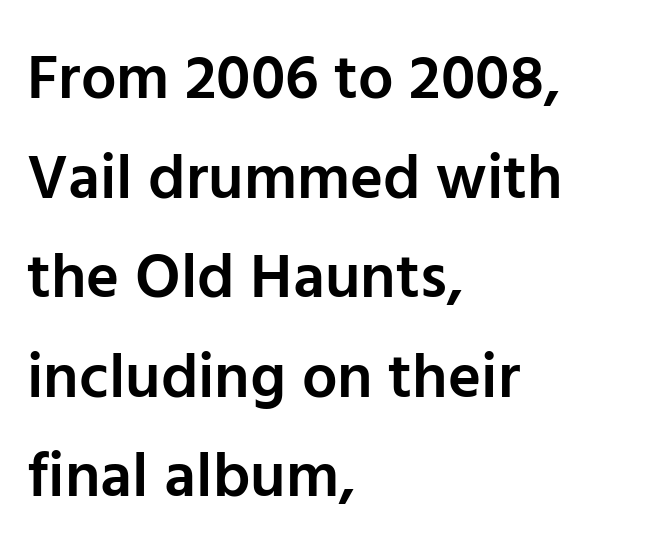
{"serif": "no", "italic": "no", "bold": "semi", "weight": "semibold", "width": "normal", "stroke_contrast": "low", "x_height": "medium", "monospaced": "no", "underline": "no", "align": "left", "line_spacing": "normal", "line_spacing_ratio": 1.58, "letter_spacing": "normal", "letter_spacing_em": 0.0, "glyph_px": 63}
